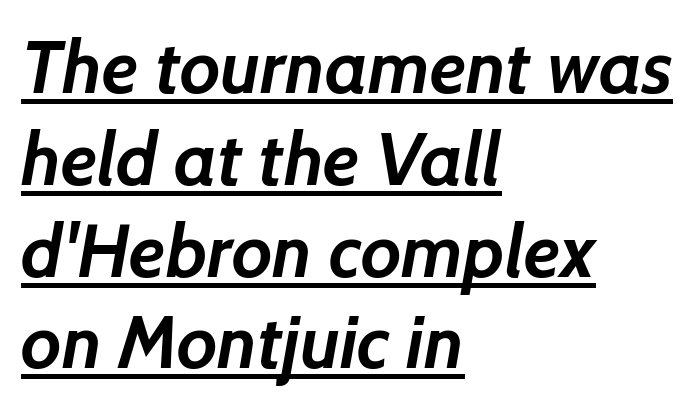
In designer terms, the underline attribute is active on this setting. Look at the stroke-to-counter ratio: heavy, a bold. Typographically, this falls in the sans-serif category. You could not count columns in this text — the font is proportionally spaced.
